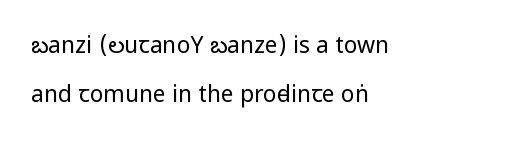
{"italic": "no", "bold": "no", "underline": "no", "align": "left", "line_spacing": "loose", "line_spacing_ratio": 2.12, "letter_spacing": "normal", "letter_spacing_em": 0.0, "glyph_px": 23}
